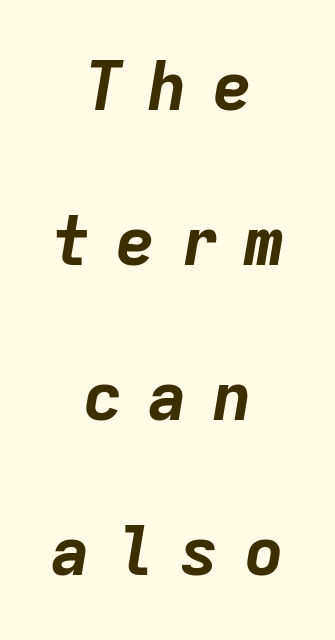
The image shows 68 px bold type, italic (leaning right), monospaced; set centered, loose line spacing (2.28x), unusually wide letter spacing (+0.35 em), not underlined; low stroke contrast and a medium x-height.
